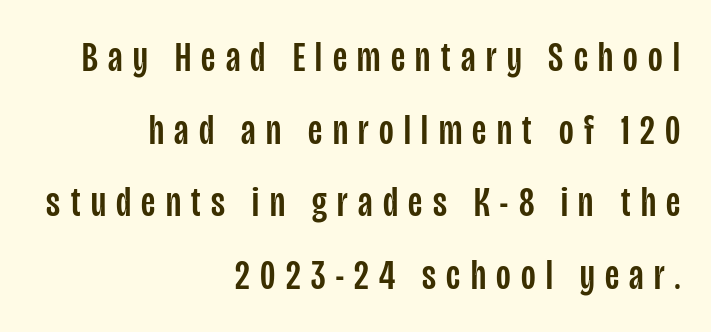
Letterform terminals end flat and unadorned throughout the passage. Style check: upright. Each row of text sits above clean, open space. Tracking here is generous; glyphs stand well apart from one another. Casual observation: everything's shoved over to the right. Character widths vary here, with narrow letters taking less room than wide ones.
